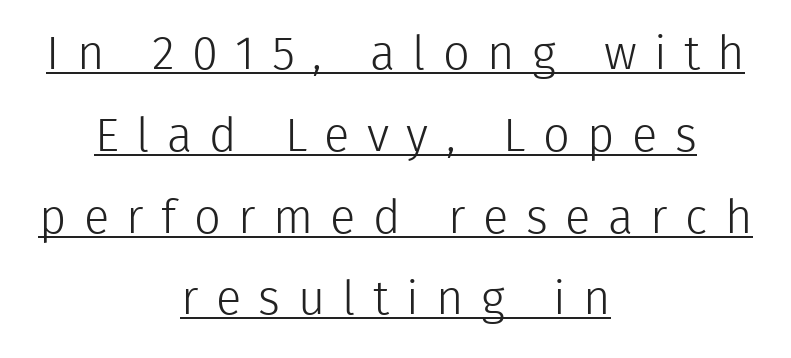
Q: Is the text bold? A: No.
Q: Is the text italic (slanted)? A: No, it is upright.
Q: Is the typeface a serif or a sans-serif typeface? A: Sans-serif.
Q: Is the text underlined? A: Yes.
Q: How is the paragraph aligned? A: Centered.
Q: Is the spacing between letters normal or unusually wide? A: Unusually wide.
Q: Width (condensed, normal, or wide)? A: Normal.
Q: x-height? A: Medium.
Q: Monospaced? A: No.
